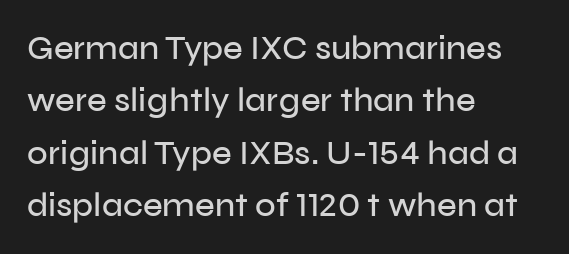
{"serif": "no", "italic": "no", "width": "normal", "stroke_contrast": "low", "x_height": "medium", "monospaced": "no", "underline": "no", "align": "left", "line_spacing": "normal", "line_spacing_ratio": 1.54, "letter_spacing": "normal", "letter_spacing_em": 0.0, "glyph_px": 34}
